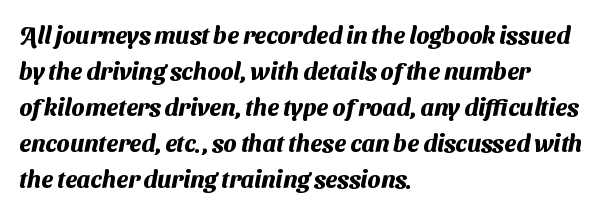
Letter spacing: default. A bare baseline throughout the passage. Each new line begins a customary step beneath the previous one. Which margin do the lines hug? The left one — the right edge is uneven.
